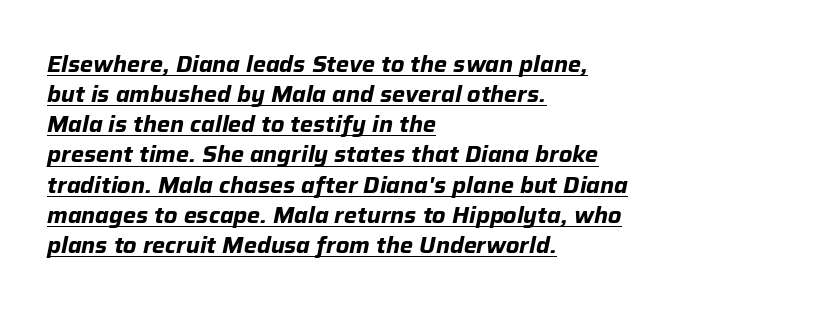
{"italic": "yes", "lean": "right", "slant_degrees": 12, "bold": "yes", "underline": "yes", "align": "left", "line_spacing": "normal", "line_spacing_ratio": 1.37, "letter_spacing": "normal", "letter_spacing_em": 0.0, "glyph_px": 22}
